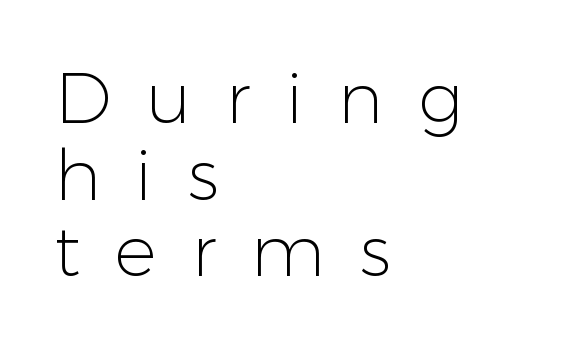
It's the straight-up-and-down kind of type. The tracking reads as deliberately expanded to a designer's eye. Nothing sits at the stroke ends, so this counts as sans-serif. These lines are rendered in a variable-pitch font. The ragged edge is on the right, which tells us the setting is flush left.
